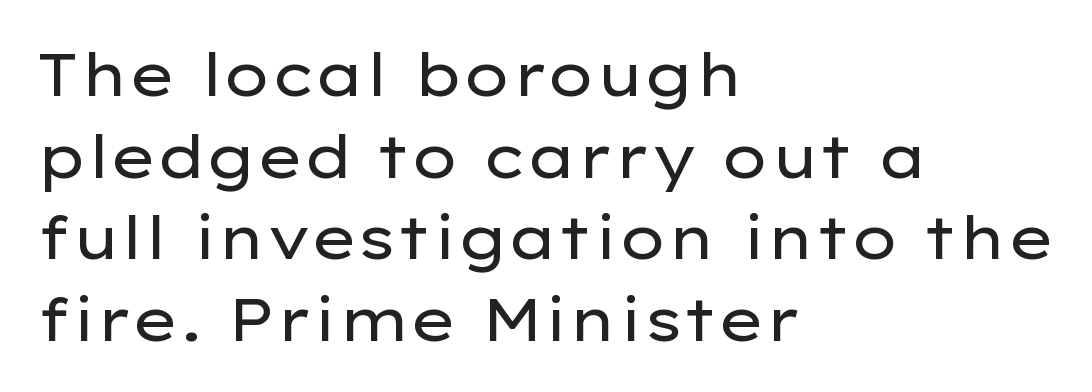
The image shows 60 px regular-weight, wide sans-serif type, upright; set left-aligned, normal line spacing (1.36x), normal letter spacing, not underlined; low stroke contrast and a medium x-height.
